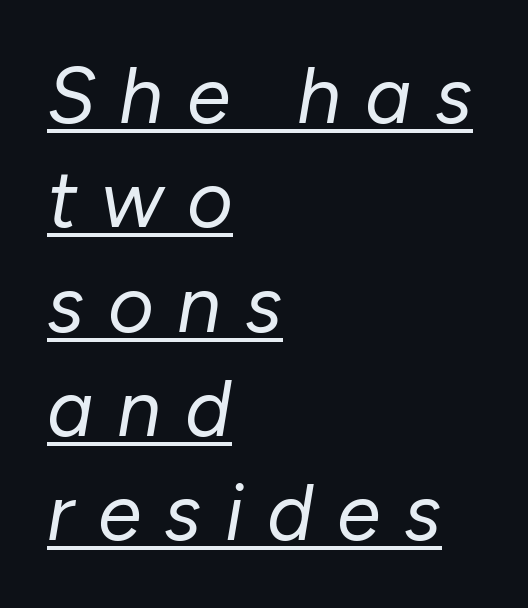
Compared with a typical body face, this is equally light or lighter still. The passage shown is typed in a proportional face where columns would drift. The letters are spread apart with noticeably loose tracking. The passage shown leans; its letterforms are oblique. All the whitespace from short lines collects on the right. Leading: standard.
